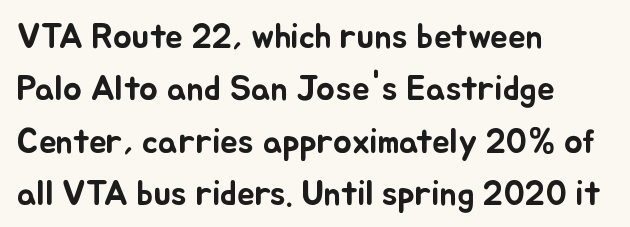
Looks like regular typesetting: each glyph gets only the width it needs. Anything drawn beneath the words? Only blank space. The paragraph has a hard left edge and a soft right edge. Ascenders rise straight up at ninety degrees.
